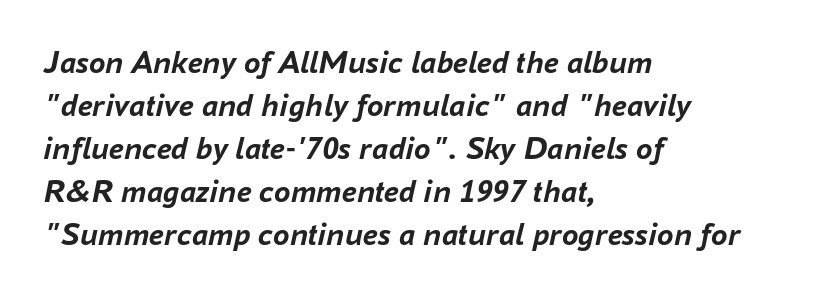
Q: Is the text bold? A: Yes.
Q: Is the text italic (slanted)? A: Yes, it leans right by about 16 degrees.
Q: Is the text underlined? A: No.
Q: How is the paragraph aligned? A: Left-aligned.
Q: Is the spacing between letters normal or unusually wide? A: Normal.
Q: Is the spacing between lines tight, normal or loose? A: Normal.
Q: Width (condensed, normal, or wide)? A: Normal.
Q: Stroke contrast? A: Low.
Q: x-height? A: Medium.
Q: Monospaced? A: No.
